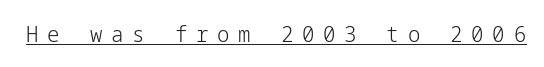
The passage shown is underscored from start to finish. Quick note: not italic, upright. On a weight scale, this lands at 450 or below. Short note: letters widely spaced.
